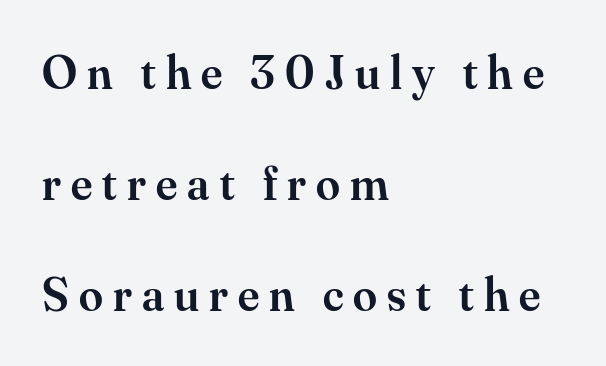
{"serif": "yes", "italic": "no", "bold": "semi", "weight": "semibold", "width": "normal", "stroke_contrast": "medium", "x_height": "small", "monospaced": "no", "underline": "no", "align": "left", "line_spacing": "loose", "line_spacing_ratio": 2.31, "letter_spacing": "wide", "letter_spacing_em": 0.21, "glyph_px": 48}
